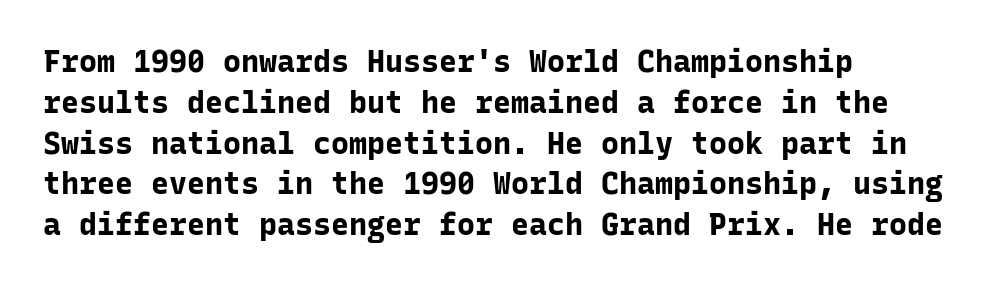
{"serif": "no", "italic": "no", "bold": "yes", "weight": "bold", "width": "normal", "stroke_contrast": "low", "x_height": "medium", "monospaced": "yes", "underline": "no", "align": "left", "line_spacing": "normal", "line_spacing_ratio": 1.36, "letter_spacing": "normal", "letter_spacing_em": 0.0, "glyph_px": 30}
